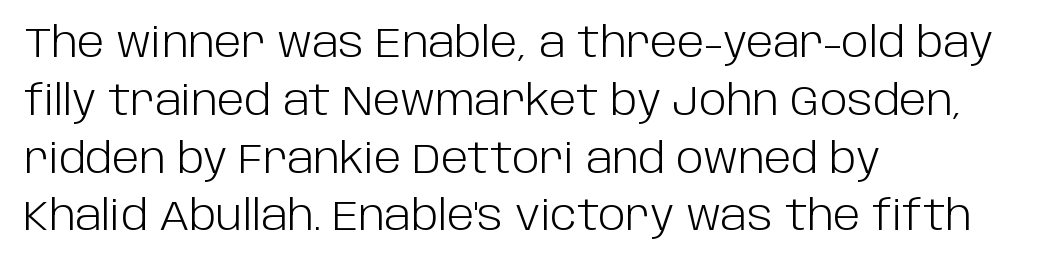
These lines keep a tight, regular rhythm from letter to letter. Each letter keeps its own natural width here, so spacing adapts to shape. The rendering anchors every line to the left-hand side. Baseline-to-baseline distance is the conventional proportion of letter height. Posture: upright roman. Examine the stroke ends and you'll find no serifs.
